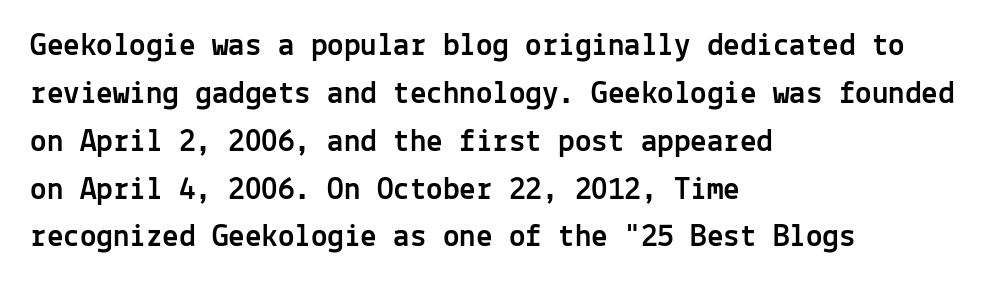
The image shows 33 px sans-serif type, upright, monospaced; set left-aligned, normal line spacing (1.45x), normal letter spacing, not underlined; a medium x-height.
